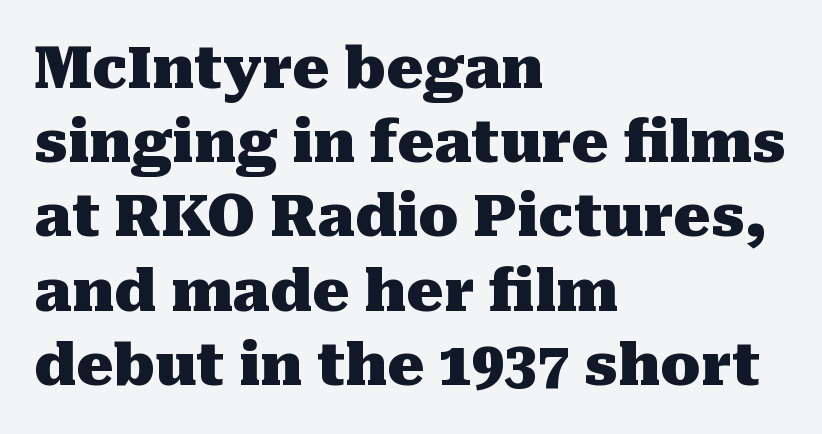
The image shows 58 px heavy serif type, upright; set left-aligned, normal line spacing (1.28x), normal letter spacing, not underlined; medium stroke contrast and a medium x-height.
